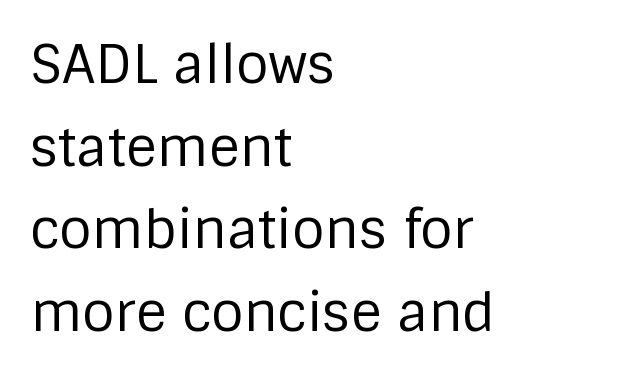
{"serif": "no", "italic": "no", "bold": "no", "weight": "regular", "width": "normal", "stroke_contrast": "low", "x_height": "large", "monospaced": "no", "underline": "no", "align": "left", "line_spacing": "normal", "line_spacing_ratio": 1.56, "letter_spacing": "normal", "letter_spacing_em": 0.0, "glyph_px": 53}
